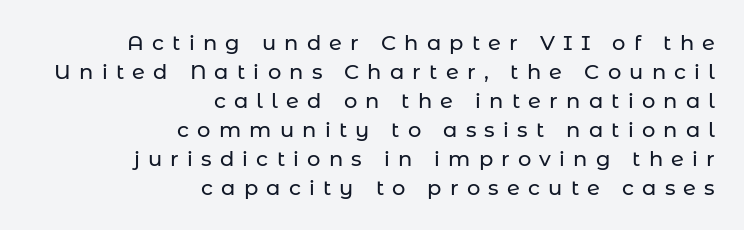
Q: Is the text italic (slanted)? A: No, it is upright.
Q: Is the text underlined? A: No.
Q: How is the paragraph aligned? A: Right-aligned.
Q: Is the spacing between letters normal or unusually wide? A: Unusually wide.
Q: Is the spacing between lines tight, normal or loose? A: Normal.
